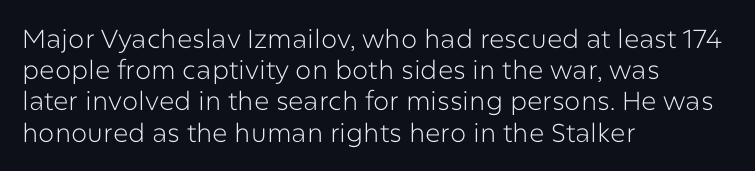
{"italic": "no", "bold": "no", "underline": "no", "align": "left", "line_spacing_ratio": 1.2, "letter_spacing": "normal", "letter_spacing_em": 0.0, "glyph_px": 26}
